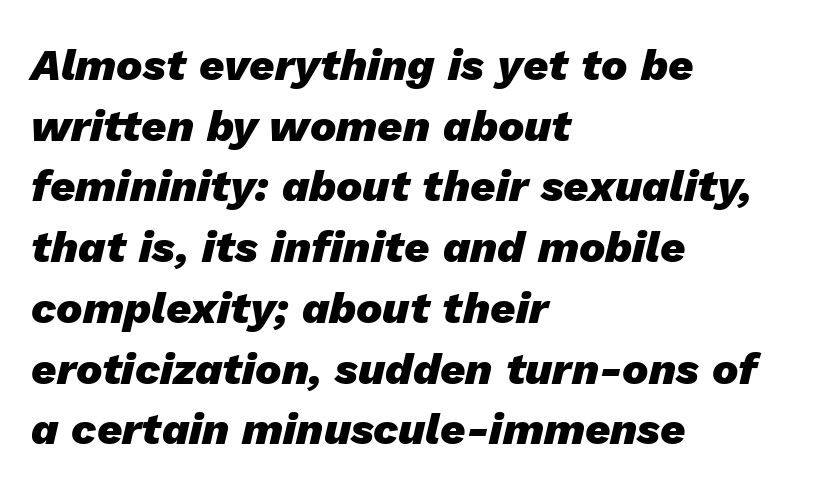
The image shows 44 px heavy type, italic (leaning right); set left-aligned, normal line spacing (1.38x), normal letter spacing, not underlined; low stroke contrast and a medium x-height.
